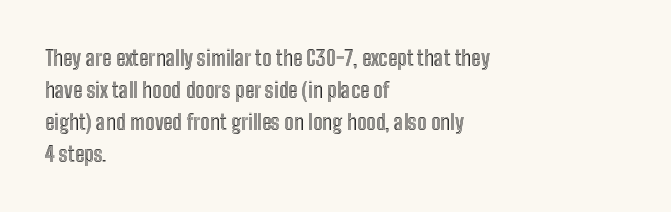
The image shows 21 px text type, upright; set left-aligned, normal line spacing (1.52x), normal letter spacing, not underlined.
